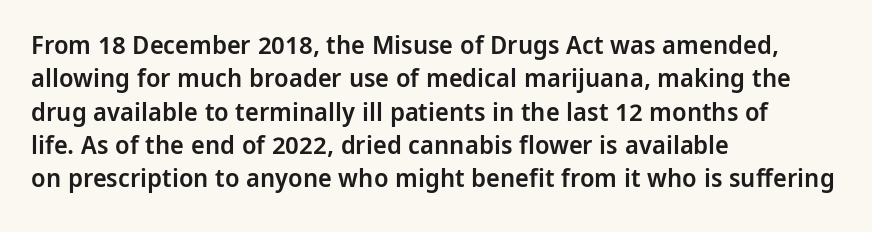
The line texture is even and compact thanks to regular tracking. Tall strokes in this sample are plumb rather than angled. The paragraph shown leans on its left margin. The strip under each line holds only bare page.
